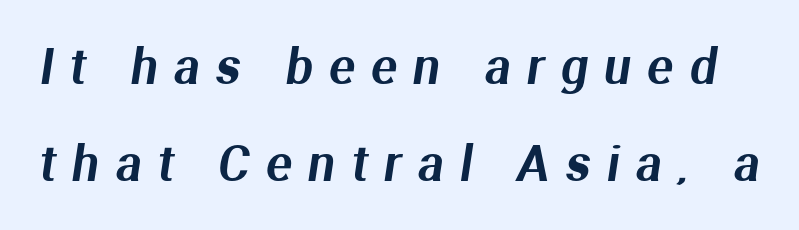
How are the letters spaced? Widely, with obvious added tracking. Think of a printed novel: that variable character pitch is what you see here. Serifs: no, the terminals of the letterforms are clean. The words here are not underlined. A great deal of white space separates one row of letters from the next.
